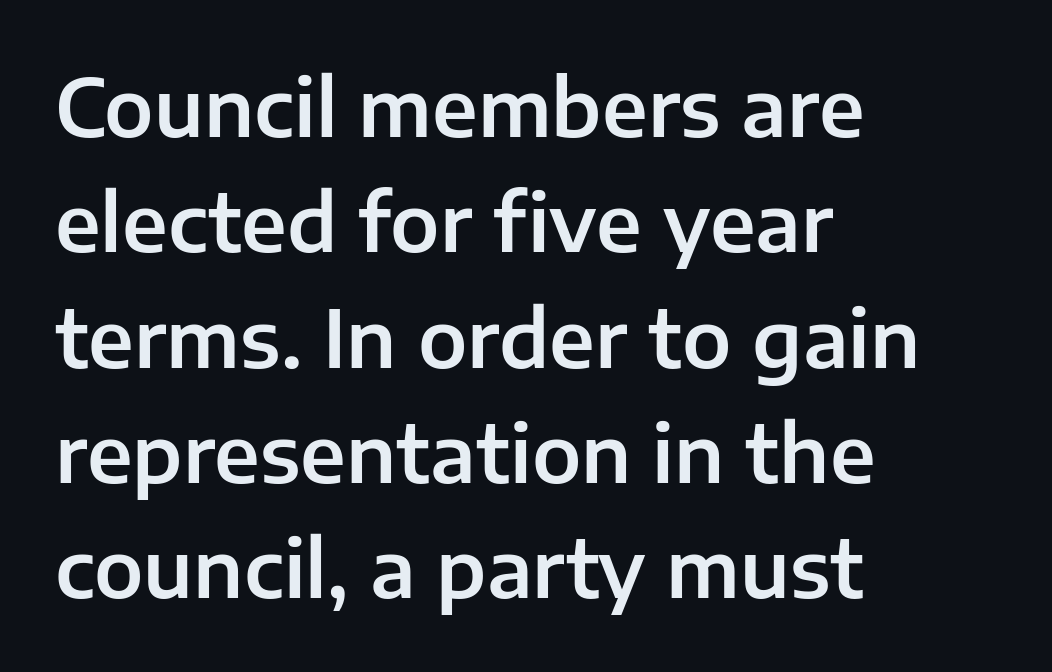
Q: Is the text italic (slanted)? A: No, it is upright.
Q: Is the typeface a serif or a sans-serif typeface? A: Sans-serif.
Q: Is the text underlined? A: No.
Q: How is the paragraph aligned? A: Left-aligned.
Q: Is the spacing between letters normal or unusually wide? A: Normal.
Q: Is the spacing between lines tight, normal or loose? A: Normal.
Q: Width (condensed, normal, or wide)? A: Normal.
Q: Stroke contrast? A: Low.
Q: x-height? A: Medium.
Q: Monospaced? A: No.
